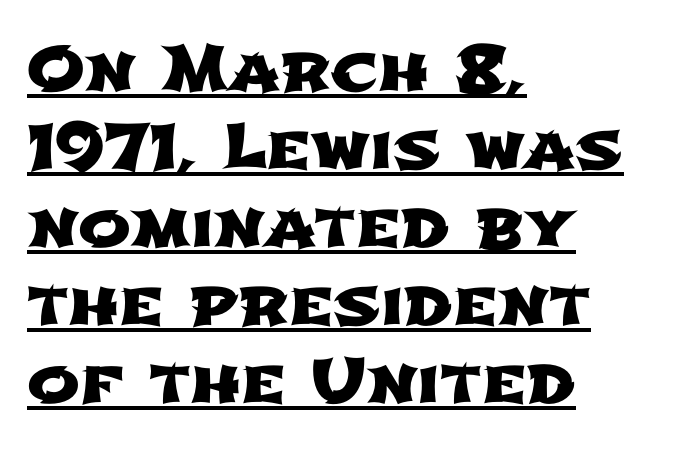
The image shows 63 px wide sans-serif type; set left-aligned, line spacing 1.24x, normal letter spacing, underlined; low stroke contrast and a medium x-height.
